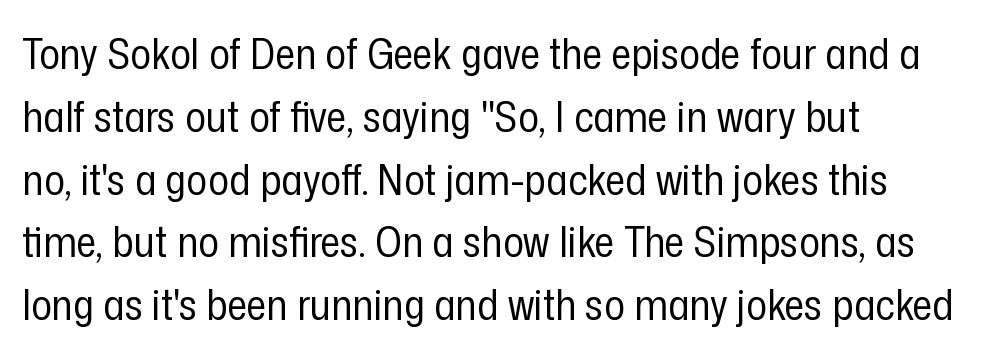
{"serif": "no", "italic": "no", "bold": "no", "weight": "regular", "width": "condensed", "stroke_contrast": "low", "x_height": "medium", "monospaced": "no", "underline": "no", "align": "left", "line_spacing": "normal", "line_spacing_ratio": 1.46, "letter_spacing": "normal", "letter_spacing_em": 0.0, "glyph_px": 43}
